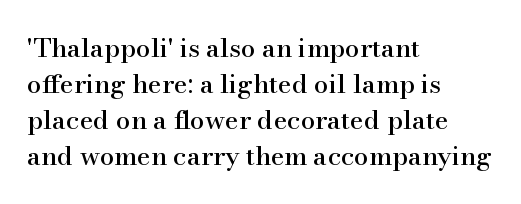
{"italic": "no", "underline": "no", "align": "left", "line_spacing": "normal", "line_spacing_ratio": 1.39, "letter_spacing": "normal", "letter_spacing_em": 0.0, "glyph_px": 26}
